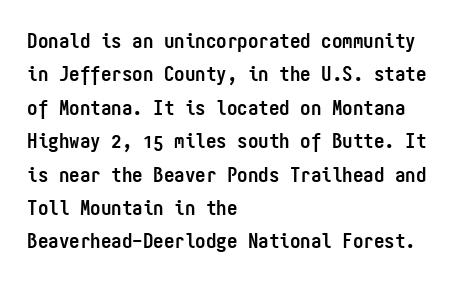
{"italic": "no", "bold": "yes", "underline": "no", "align": "left", "line_spacing": "normal", "line_spacing_ratio": 1.59, "letter_spacing": "normal", "letter_spacing_em": 0.0, "glyph_px": 21}
